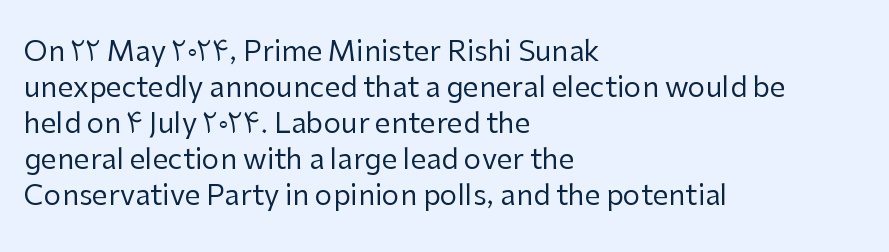
Q: Is the text bold? A: No.
Q: Is the text italic (slanted)? A: No, it is upright.
Q: Is the typeface a serif or a sans-serif typeface? A: Sans-serif.
Q: Is the text underlined? A: No.
Q: How is the paragraph aligned? A: Left-aligned.
Q: Is the spacing between letters normal or unusually wide? A: Normal.
Q: Is the spacing between lines tight, normal or loose? A: Normal.
Q: Width (condensed, normal, or wide)? A: Normal.
Q: Stroke contrast? A: Low.
Q: x-height? A: Medium.
Q: Monospaced? A: No.
